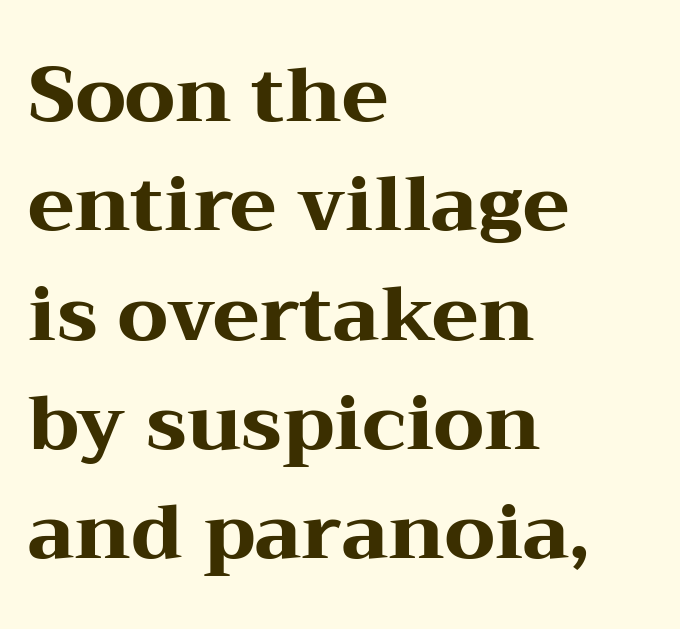
The passage is arranged the way most books set body copy — flush left. Pretty heavy lettering here — definitely bold. The passage shown stacks its lines at a standard gap. Underline: absent. A typesetter would label this face a serif. Default kerning and tracking; the words read as compact shapes.
